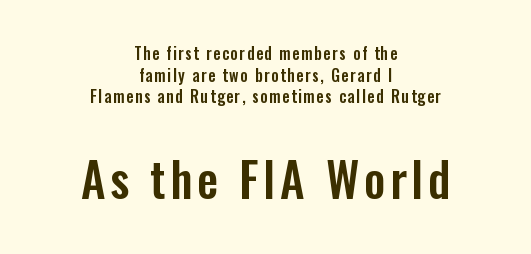
Do the characters align in a grid? No, the font is proportional. Note: smaller setting up top, larger setting below. Decoration check: the copy has no underline. In terms of posture, this sample is upright. Caption: multi-line text, centered on the measure. The type family on display is of the sans-serif kind.
